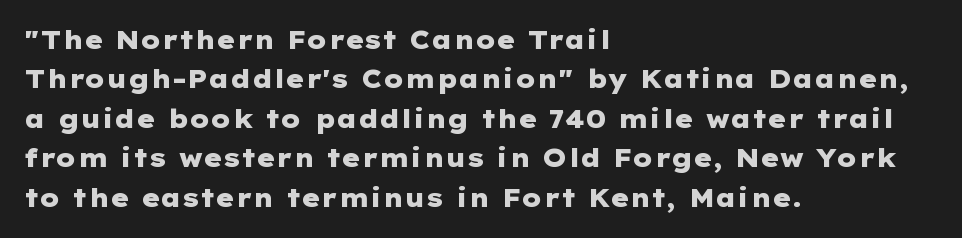
The image shows 25 px bold type, upright; set left-aligned, normal line spacing (1.58x), normal letter spacing, not underlined.
